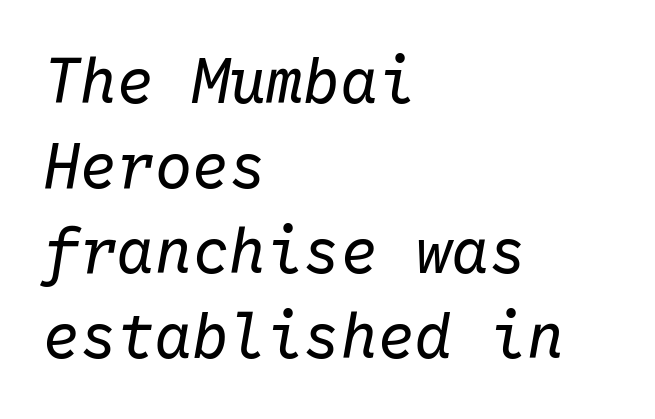
A normal amount of white space separates one row of letters from the next. Think of a typewriter: that constant character pitch is what you see here. The specimen omits any rule beneath the text block's lines. Slant detected: the letters are inclined.
